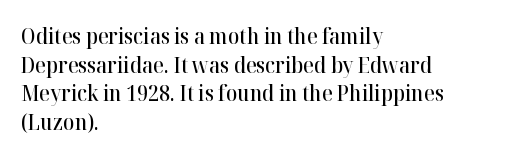
Q: Is the text bold? A: Semi-bold.
Q: Is the text italic (slanted)? A: No, it is upright.
Q: Is the text underlined? A: No.
Q: How is the paragraph aligned? A: Left-aligned.
Q: Is the spacing between letters normal or unusually wide? A: Normal.
Q: Is the spacing between lines tight, normal or loose? A: Normal.
